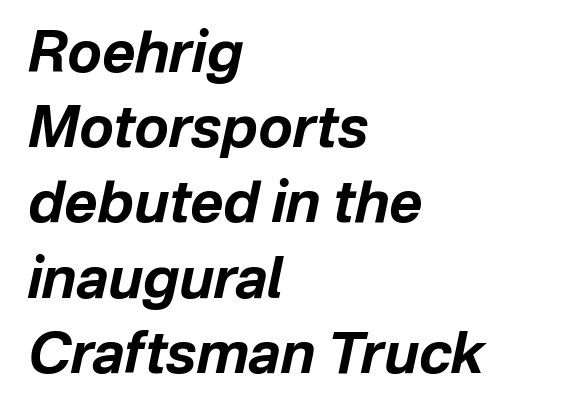
Set as a true bold cut, around the 700 mark. The space beneath each line is pristine and unruled. Alignment: flush left. Caption: standard tracking, unaltered.
